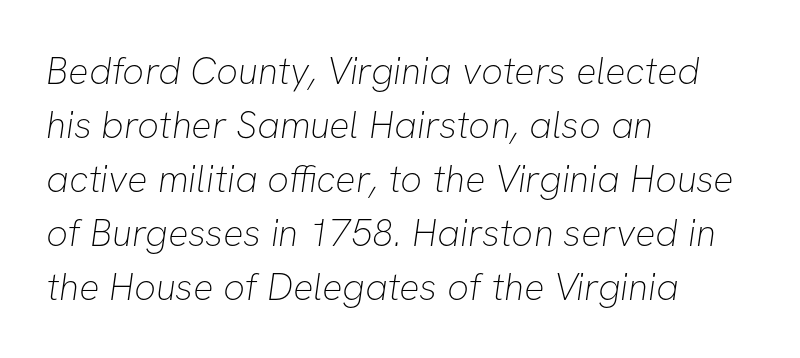
Nothing unusual about the tracking: characters are spaced as the font intends. Check where the strokes stop: nothing finishes them off — pure sans. If you measured baseline to baseline, you'd find a middling distance. Proportional: the letters do not fall into vertical columns. The text block is weighted toward the left margin, trailing off unevenly rightward.
